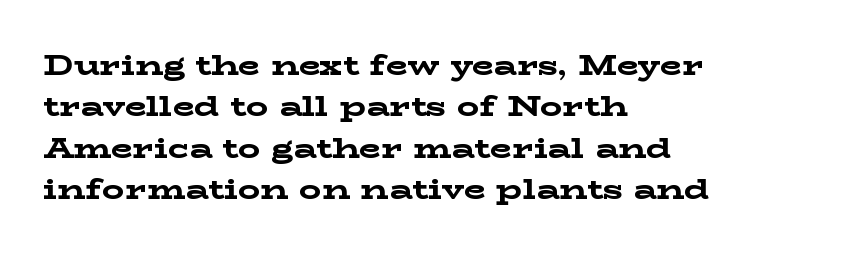
{"serif": "yes", "italic": "no", "bold": "yes", "weight": "bold", "width": "wide", "stroke_contrast": "low", "x_height": "medium", "monospaced": "no", "underline": "no", "align": "left", "line_spacing": "normal", "line_spacing_ratio": 1.48, "letter_spacing": "normal", "letter_spacing_em": 0.0, "glyph_px": 28}
